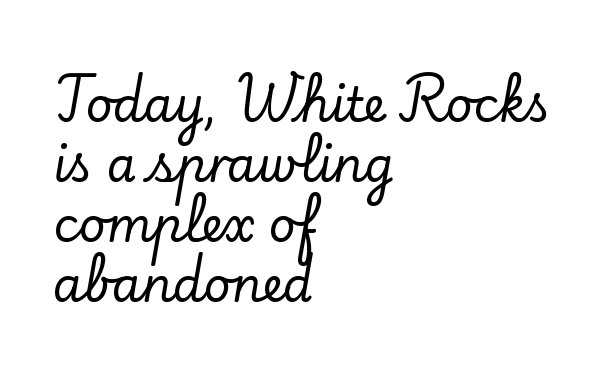
Q: Is the text italic (slanted)? A: Yes.
Q: Is the typeface a serif or a sans-serif typeface? A: Serif.
Q: Is the text underlined? A: No.
Q: How is the paragraph aligned? A: Left-aligned.
Q: Is the spacing between letters normal or unusually wide? A: Normal.
Q: Is the spacing between lines tight, normal or loose? A: Normal.
Q: Width (condensed, normal, or wide)? A: Normal.
Q: Stroke contrast? A: Low.
Q: x-height? A: Small.
Q: Monospaced? A: No.
